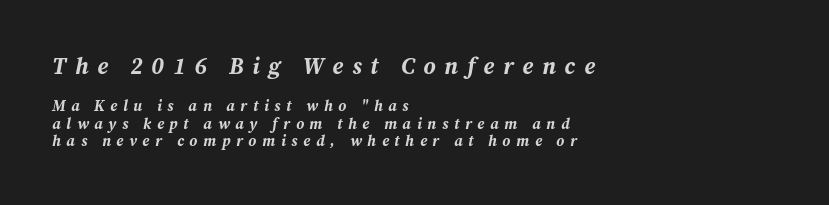
The image shows 23 px bold type, italic (leaning right); set left-aligned, line spacing 1.17x, unusually wide letter spacing (+0.38 em), not underlined; the first (top) block is 1.53x larger.
